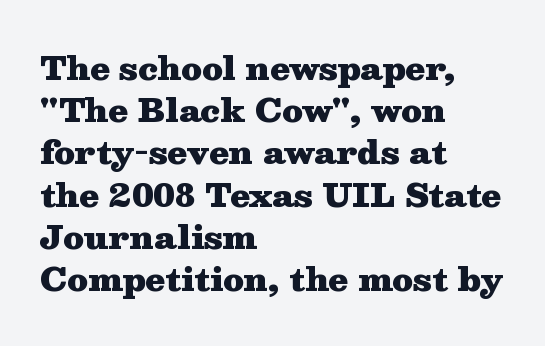
The image shows 32 px heavy, wide serif type, upright; set left-aligned, normal line spacing (1.32x), normal letter spacing, not underlined; medium stroke contrast and a medium x-height.
